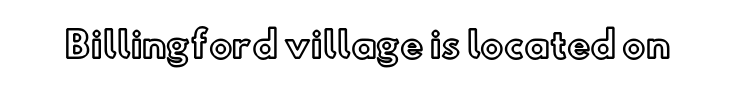
{"italic": "no", "width": "normal", "x_height": "small", "monospaced": "no", "underline": "no", "letter_spacing": "normal", "letter_spacing_em": 0.0, "glyph_px": 35}
